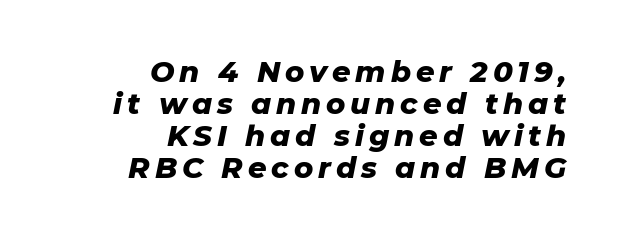
{"italic": "yes", "lean": "right", "slant_degrees": 11, "bold": "yes", "weight": "heavy", "width": "normal", "stroke_contrast": "low", "x_height": "medium", "monospaced": "no", "underline": "no", "align": "right", "line_spacing": "tight", "line_spacing_ratio": 1.1, "glyph_px": 29}
